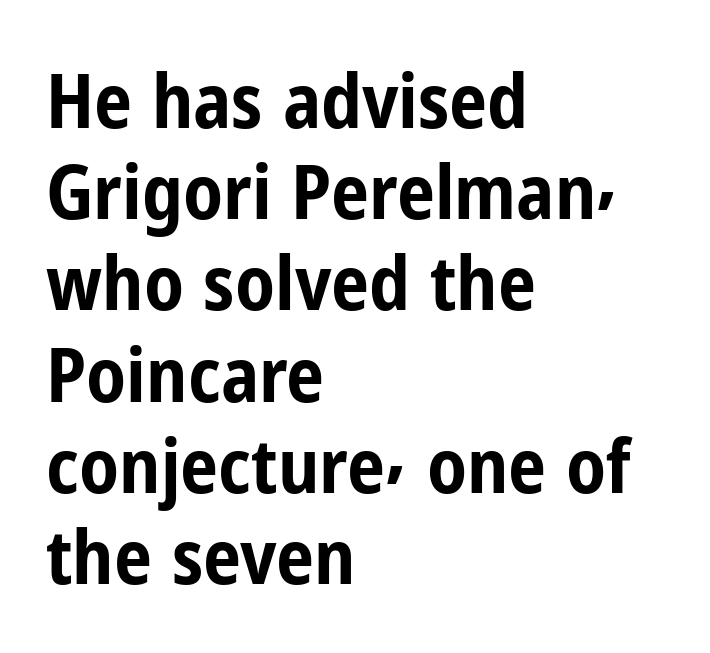
The ragged edge is on the right, which tells us the setting is flush left. The typeface chosen for these lines omits serifs. Observe the ordinary spacing: letters are neighbours, not strangers. Designer's note — italics off, roman on.
